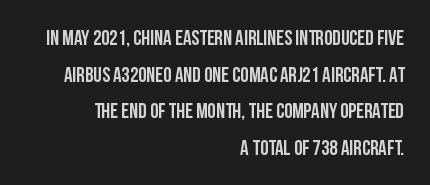
Short note: letters normally spaced. If you drew a ruler down the right edge, every line would touch it. A bare baseline throughout the passage. When letters stand straight like this, we call the style roman or upright.
